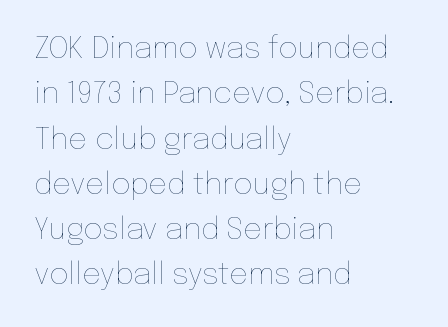
{"italic": "no", "bold": "no", "weight": "thin", "width": "normal", "stroke_contrast": "low", "x_height": "medium", "monospaced": "no", "underline": "no", "align": "left", "line_spacing": "normal", "line_spacing_ratio": 1.51, "letter_spacing": "normal", "letter_spacing_em": 0.0, "glyph_px": 30}
